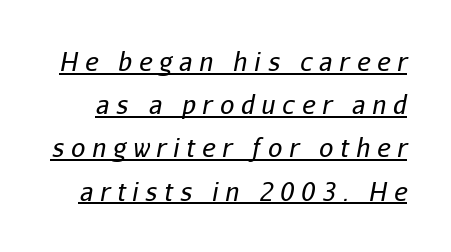
The image shows 25 px text type, italic (leaning right); set line spacing 1.73x, unusually wide letter spacing (+0.28 em), underlined.
